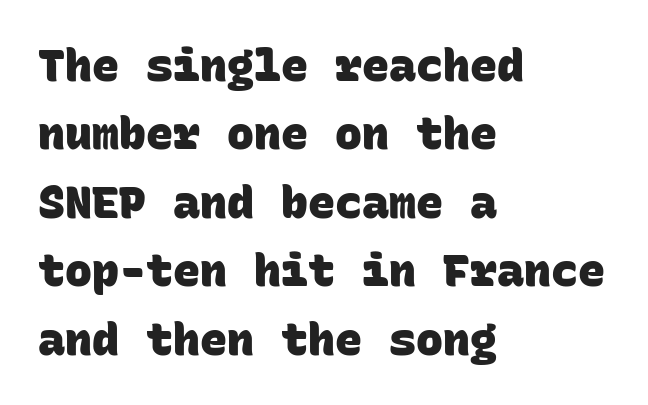
Q: Is the text bold? A: Yes.
Q: Is the typeface a serif or a sans-serif typeface? A: Sans-serif.
Q: Is the text underlined? A: No.
Q: How is the paragraph aligned? A: Left-aligned.
Q: Is the spacing between letters normal or unusually wide? A: Normal.
Q: Is the spacing between lines tight, normal or loose? A: Normal.
Q: Width (condensed, normal, or wide)? A: Normal.
Q: Stroke contrast? A: Low.
Q: x-height? A: Large.
Q: Monospaced? A: Yes.
